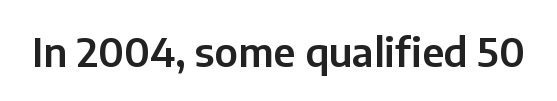
{"serif": "no", "italic": "no", "width": "normal", "stroke_contrast": "low", "x_height": "medium", "monospaced": "no", "underline": "no", "letter_spacing": "normal", "letter_spacing_em": 0.0, "glyph_px": 40}
